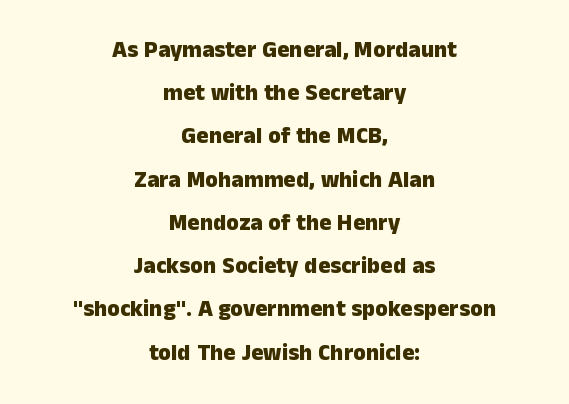
{"italic": "no", "bold": "yes", "underline": "no", "align": "center", "line_spacing_ratio": 1.88, "letter_spacing": "normal", "letter_spacing_em": 0.0, "glyph_px": 23}
